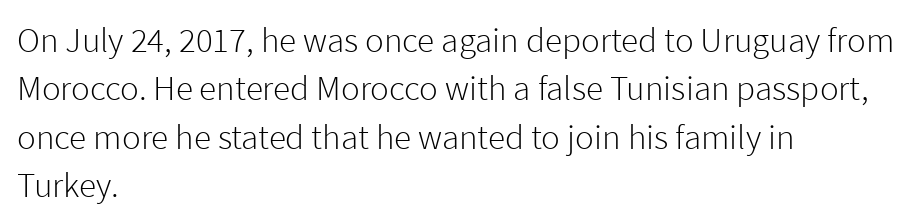
Q: Is the text bold? A: No.
Q: Is the text italic (slanted)? A: No, it is upright.
Q: Is the typeface a serif or a sans-serif typeface? A: Sans-serif.
Q: Is the text underlined? A: No.
Q: How is the paragraph aligned? A: Left-aligned.
Q: Is the spacing between letters normal or unusually wide? A: Normal.
Q: Is the spacing between lines tight, normal or loose? A: Normal.
Q: Width (condensed, normal, or wide)? A: Normal.
Q: Stroke contrast? A: Low.
Q: x-height? A: Medium.
Q: Monospaced? A: No.
